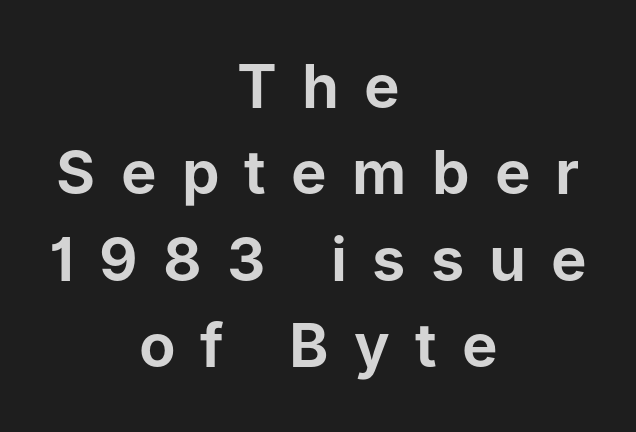
The image shows 60 px sans-serif type, upright; set centered, normal line spacing (1.44x), unusually wide letter spacing (+0.42 em), not underlined; low stroke contrast and a medium x-height.
